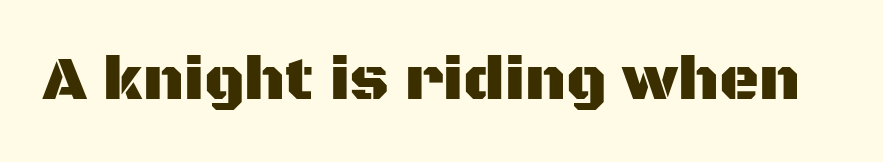
{"serif": "no", "italic": "no", "width": "normal", "stroke_contrast": "medium", "x_height": "large", "monospaced": "no", "underline": "no", "letter_spacing": "normal", "letter_spacing_em": 0.0, "glyph_px": 62}
